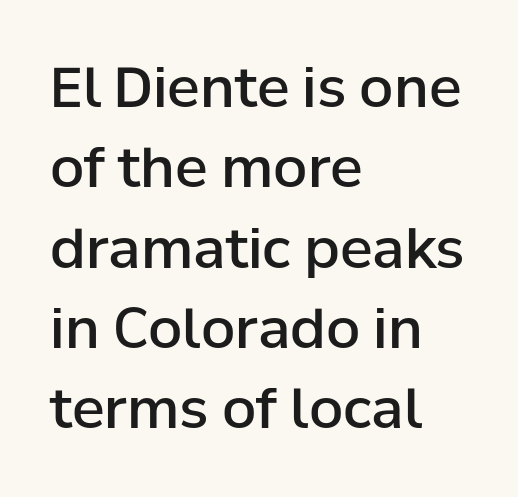
Q: Is the text bold? A: Semi-bold.
Q: Is the text italic (slanted)? A: No, it is upright.
Q: Is the typeface a serif or a sans-serif typeface? A: Sans-serif.
Q: Is the text underlined? A: No.
Q: How is the paragraph aligned? A: Left-aligned.
Q: Is the spacing between letters normal or unusually wide? A: Normal.
Q: Is the spacing between lines tight, normal or loose? A: Normal.
Q: Width (condensed, normal, or wide)? A: Normal.
Q: Stroke contrast? A: Low.
Q: x-height? A: Medium.
Q: Monospaced? A: No.
